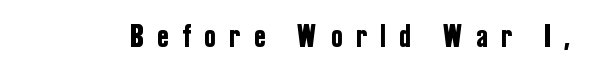
{"serif": "no", "italic": "no", "width": "condensed", "stroke_contrast": "low", "x_height": "medium", "monospaced": "no", "underline": "no", "letter_spacing": "wide", "letter_spacing_em": 0.45, "glyph_px": 32}
